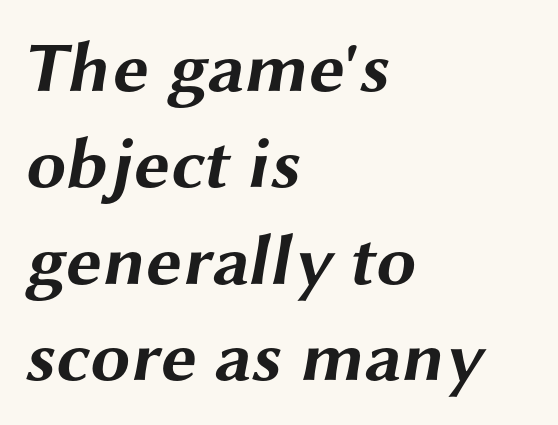
{"serif": "no", "bold": "yes", "weight": "bold", "width": "wide", "stroke_contrast": "medium", "x_height": "medium", "monospaced": "no", "underline": "no", "align": "left", "line_spacing": "normal", "line_spacing_ratio": 1.34, "letter_spacing": "normal", "letter_spacing_em": 0.0, "glyph_px": 72}
